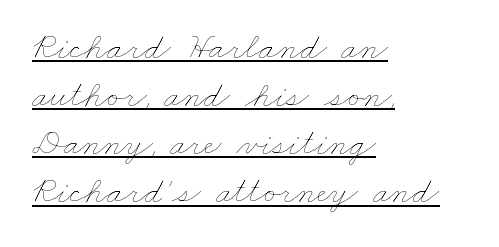
The image shows 37 px thin, wide type; set left-aligned, normal line spacing (1.3x), normal letter spacing, underlined; low stroke contrast and a small x-height.
